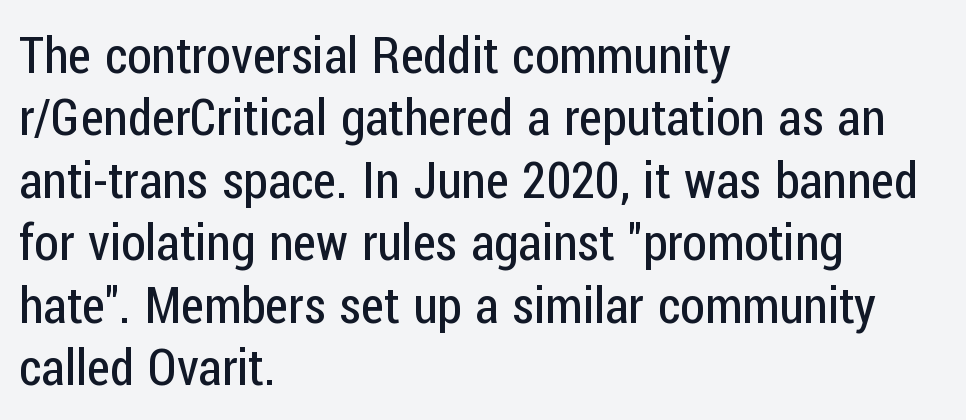
Q: Is the text bold? A: No.
Q: Is the text italic (slanted)? A: No, it is upright.
Q: Is the typeface a serif or a sans-serif typeface? A: Sans-serif.
Q: Is the text underlined? A: No.
Q: How is the paragraph aligned? A: Left-aligned.
Q: Is the spacing between letters normal or unusually wide? A: Normal.
Q: Is the spacing between lines tight, normal or loose? A: Normal.
Q: Width (condensed, normal, or wide)? A: Condensed.
Q: Stroke contrast? A: Low.
Q: x-height? A: Medium.
Q: Monospaced? A: No.
